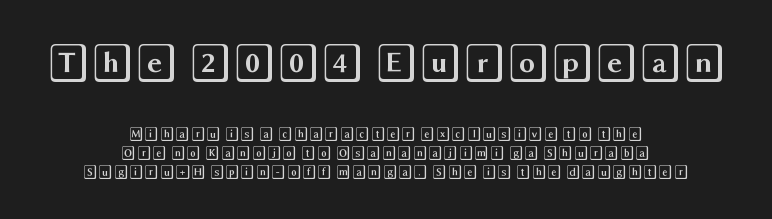
Reading down the block, each line starts at a different indent, mirrored at its end. How are the letters spaced? Ordinarily, with no added tracking. Whoever set this chose a conventional vertical rhythm. The more generous point size was reserved for the upper chunk. Underline: absent. Notice how the stems are strictly vertical — no italics here.
